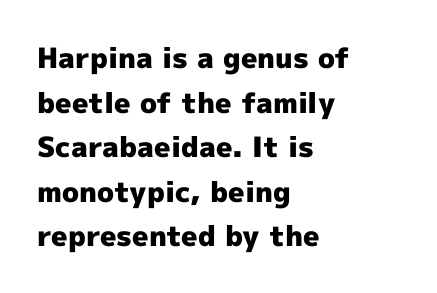
{"serif": "no", "italic": "no", "bold": "yes", "weight": "heavy", "width": "normal", "x_height": "medium", "monospaced": "no", "underline": "no", "align": "left", "line_spacing": "normal", "line_spacing_ratio": 1.59, "letter_spacing": "normal", "letter_spacing_em": 0.0, "glyph_px": 28}
